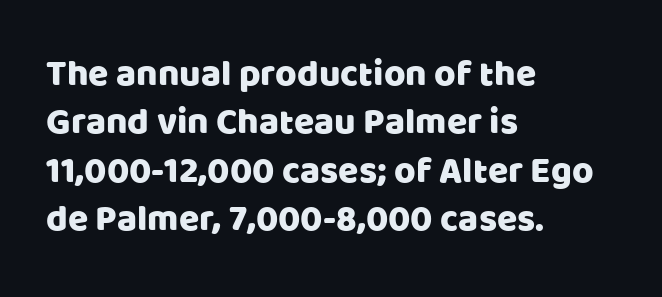
Serifs: no, the terminals of the letterforms are clean. Quick note: not italic, upright. Words appear dense and cohesive because spacing is normal. The glyphs are unaccompanied by any horizontal stroke below them.
